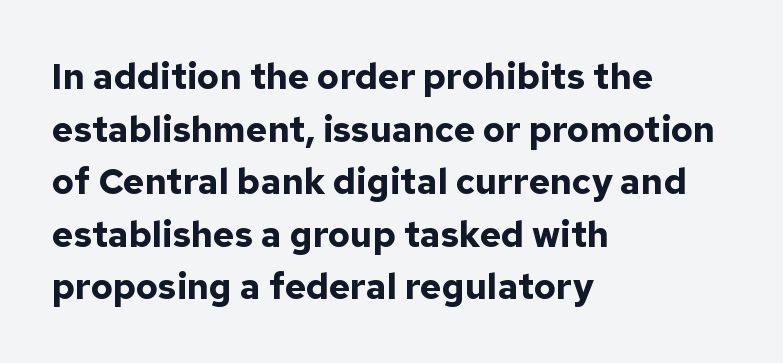
Evenly set lines give the paragraph a standard silhouette. Note: no serifs on the glyphs. The axis of the letterforms is exactly vertical. The typesetter chose a ragged-right arrangement here. Descenders hang freely into open space. A full-strength bold gives these letters their thick strokes.
